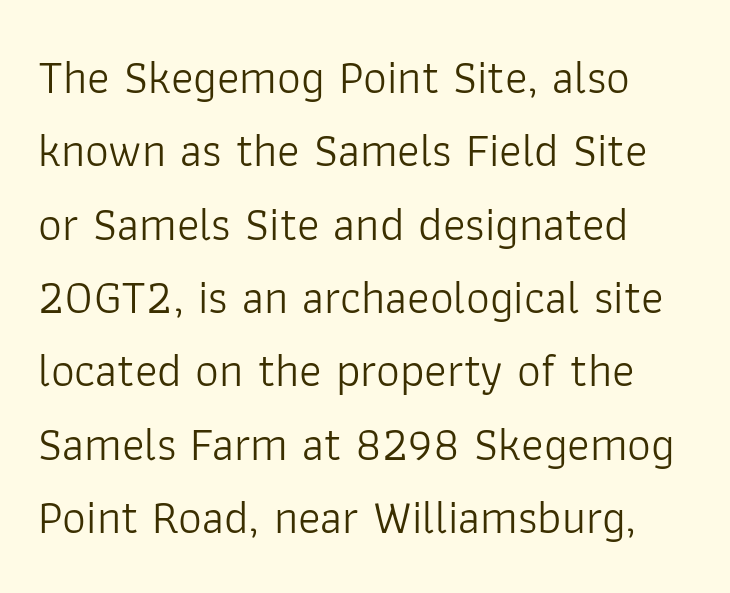
{"serif": "no", "italic": "no", "bold": "no", "weight": "light", "width": "normal", "stroke_contrast": "low", "x_height": "medium", "monospaced": "no", "underline": "no", "line_spacing": "normal", "line_spacing_ratio": 1.56, "letter_spacing": "normal", "letter_spacing_em": 0.0, "glyph_px": 47}
